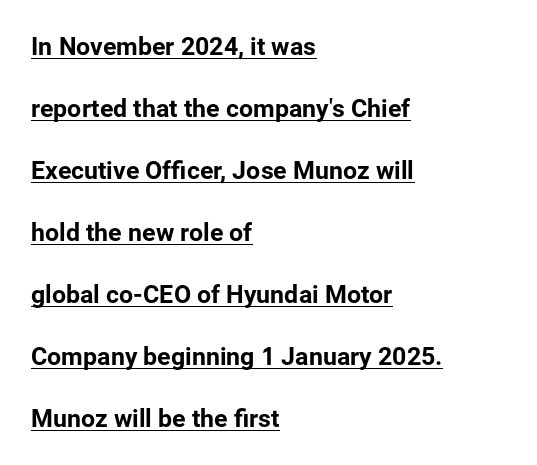
Q: Is the text italic (slanted)? A: No, it is upright.
Q: Is the text underlined? A: Yes.
Q: How is the paragraph aligned? A: Left-aligned.
Q: Is the spacing between letters normal or unusually wide? A: Normal.
Q: Is the spacing between lines tight, normal or loose? A: Loose.
